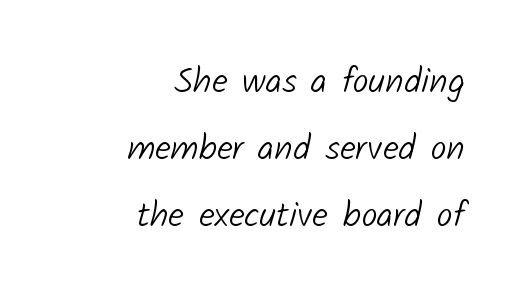
Q: Is the text bold? A: No.
Q: Is the typeface a serif or a sans-serif typeface? A: Sans-serif.
Q: Is the text underlined? A: No.
Q: How is the paragraph aligned? A: Right-aligned.
Q: Is the spacing between letters normal or unusually wide? A: Normal.
Q: Width (condensed, normal, or wide)? A: Normal.
Q: Stroke contrast? A: Low.
Q: x-height? A: Medium.
Q: Monospaced? A: No.
